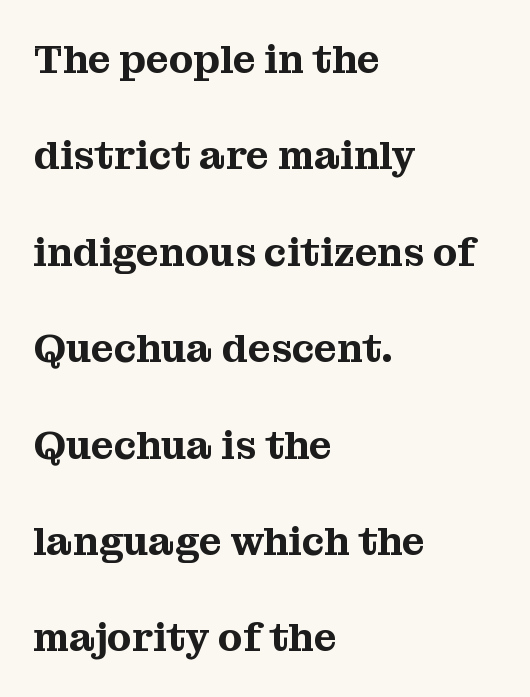
Horizontally, the lines are justified to the leading edge only. Typographically, this falls in the serif category. Is this a fixed-width face? No — the glyphs have proportional, varying widths. What's the leading like? Stretched, with rows far apart. Anything drawn beneath the words? Only blank space. The letters stand straight up with perfectly vertical stems.
